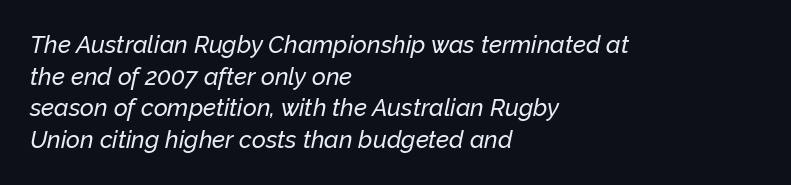
{"italic": "yes", "lean": "right", "slant_degrees": 12, "underline": "no", "align": "left", "line_spacing": "normal", "line_spacing_ratio": 1.32, "letter_spacing": "normal", "letter_spacing_em": 0.0, "glyph_px": 24}
